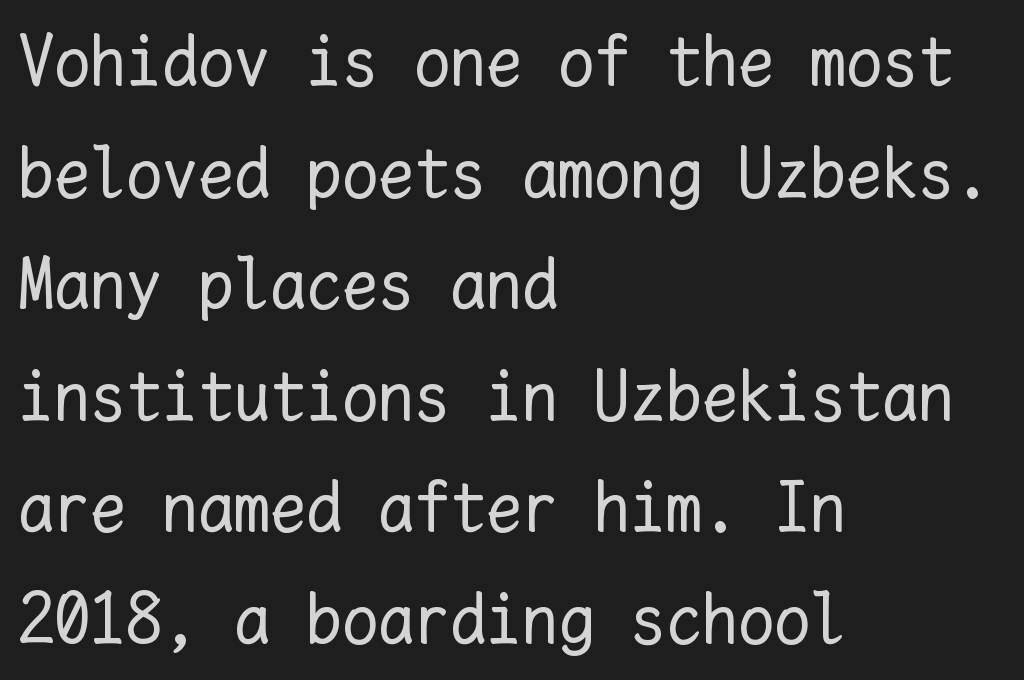
The image shows 72 px regular-weight type, upright, monospaced; set left-aligned, normal line spacing (1.55x), normal letter spacing, not underlined; low stroke contrast and a medium x-height.
